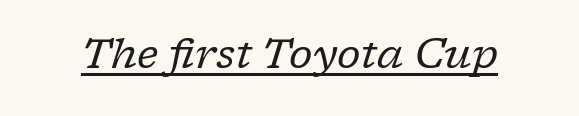
Weight: not bold — regular or lighter. In designer terms, the underline attribute is active on this setting. Examine the stroke ends and you'll spot serifs. Observe the ordinary spacing: letters are neighbours, not strangers.
